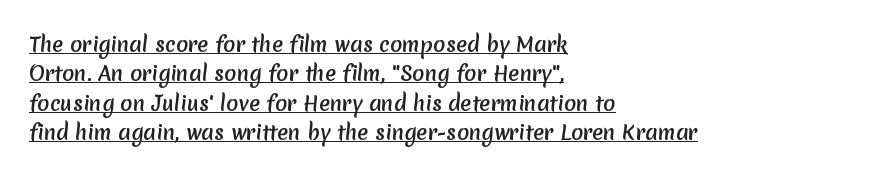
The image shows 20 px text type; set left-aligned, normal line spacing (1.47x), normal letter spacing, underlined.
